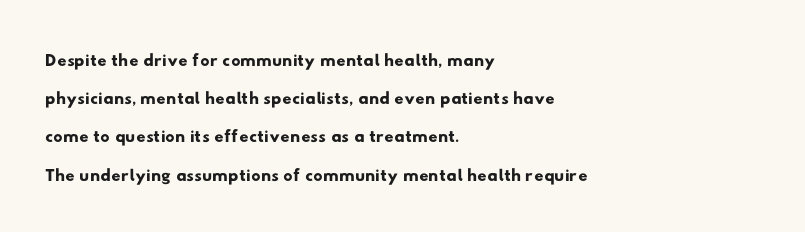
Q: Is the text underlined? A: No.
Q: How is the paragraph aligned? A: Left-aligned.
Q: Is the spacing between letters normal or unusually wide? A: Normal.
Q: Is the spacing between lines tight, normal or loose? A: Normal.
